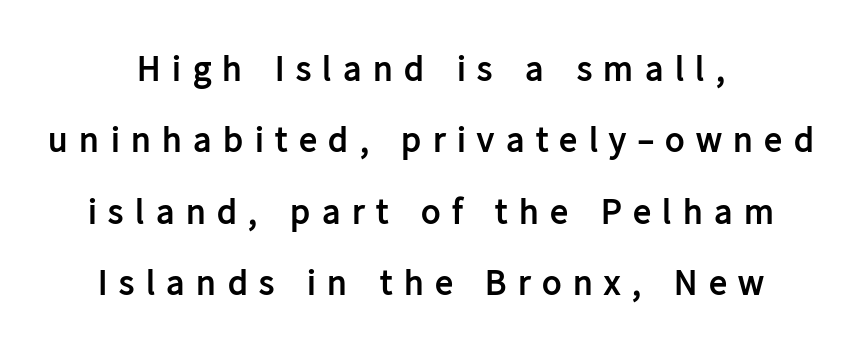
Successive baselines arrive slowly, with a big drop between each. The gap between lines stays unmarked. The typeface chosen for these lines omits serifs. Each line is balanced around a shared central axis. The passage shown is emphatically bold.
